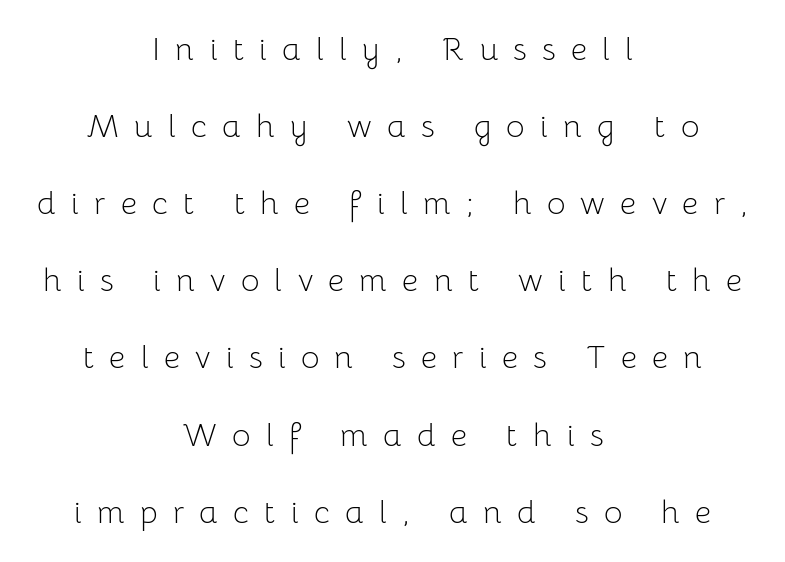
The space between consecutive lines is lavish. What stands out about the letter spacing? Its width — letters are far apart. Examine the stroke ends and you'll find no serifs. The lettering holds an erect, upright posture throughout. The face used here is proportionally spaced, like ordinary book or web type. The space beneath each line is pristine and unruled.
